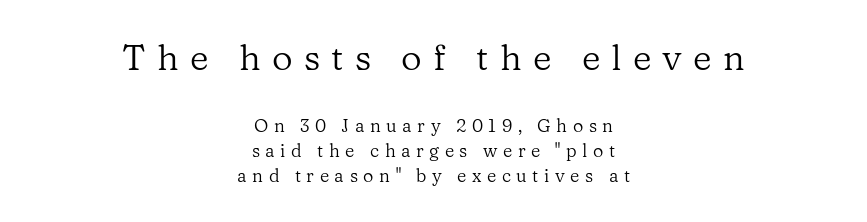
The image shows 36 px regular-weight serif type, upright; set centered, normal line spacing (1.41x), unusually wide letter spacing (+0.31 em), not underlined; the first (top) block is 2.0x larger; low stroke contrast and a medium x-height.
